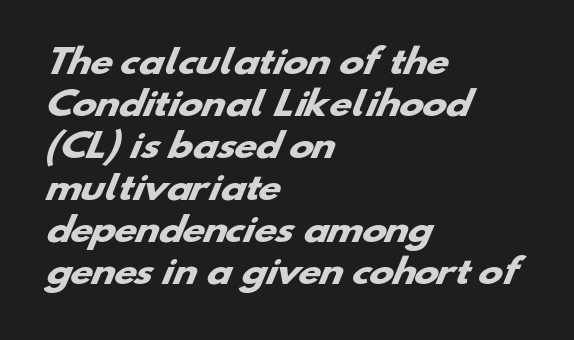
Q: Is the text bold? A: Yes.
Q: Is the typeface a serif or a sans-serif typeface? A: Sans-serif.
Q: Is the text underlined? A: No.
Q: How is the paragraph aligned? A: Left-aligned.
Q: Is the spacing between letters normal or unusually wide? A: Normal.
Q: Is the spacing between lines tight, normal or loose? A: Normal.
Q: Width (condensed, normal, or wide)? A: Wide.
Q: Stroke contrast? A: Low.
Q: x-height? A: Small.
Q: Monospaced? A: No.
